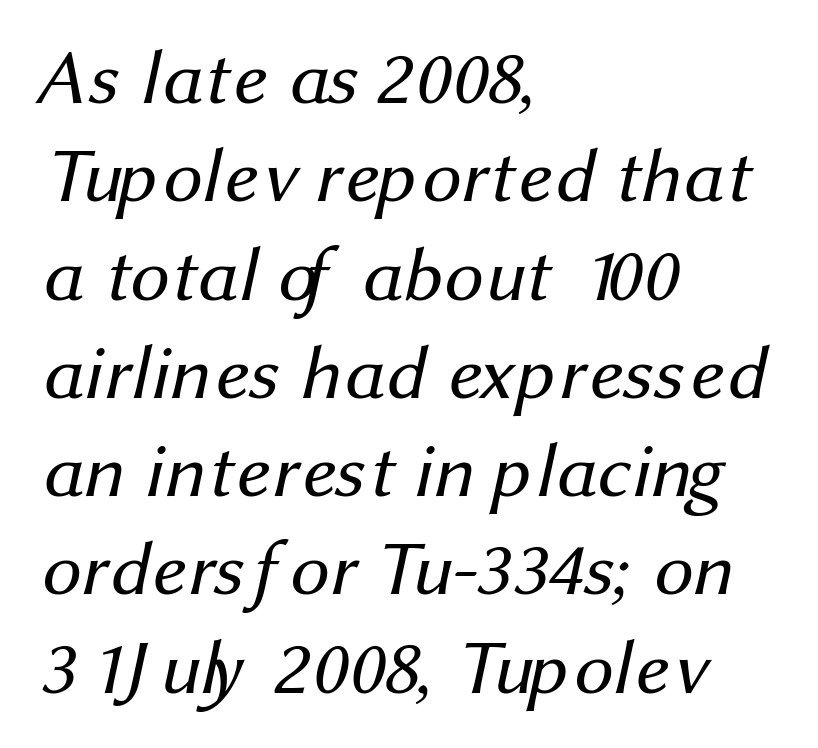
The image shows 78 px regular-weight sans-serif type; set left-aligned, normal line spacing (1.26x), normal letter spacing, not underlined; medium stroke contrast and a medium x-height.
